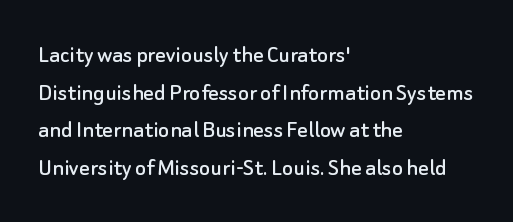
The image shows 26 px text type, upright; set left-aligned, normal line spacing (1.45x), normal letter spacing, not underlined.
